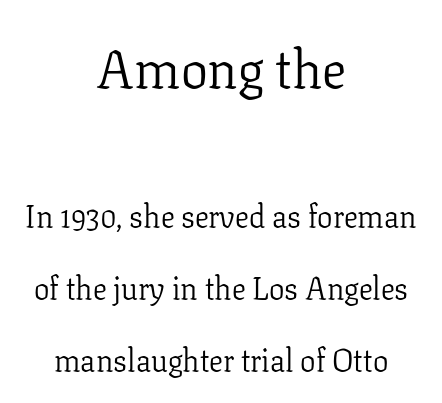
The image shows 54 px light serif type, upright; set centered, loose line spacing (2.32x), normal letter spacing, not underlined; the first (top) block is 1.74x larger; low stroke contrast and a medium x-height.
